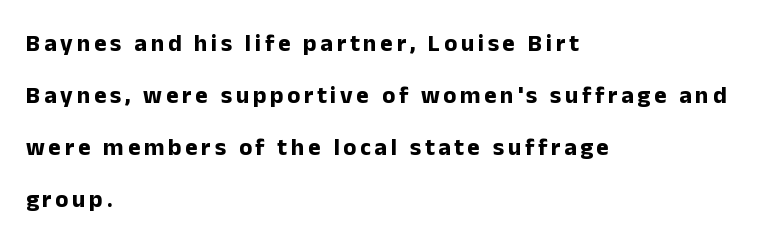
The block of text is sparse from top to bottom, with ample space between rows. Each line starts at the same left margin while the right side varies. Has an underline been added? It has not. The lettering holds an erect, upright posture throughout. Plenty of ink on the page — the face is bold.
